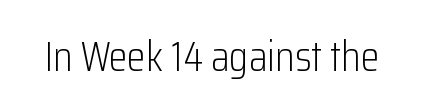
Q: Is the text bold? A: No.
Q: Is the text italic (slanted)? A: No, it is upright.
Q: Is the typeface a serif or a sans-serif typeface? A: Sans-serif.
Q: Is the text underlined? A: No.
Q: Is the spacing between letters normal or unusually wide? A: Normal.
Q: Width (condensed, normal, or wide)? A: Condensed.
Q: Stroke contrast? A: Low.
Q: x-height? A: Medium.
Q: Monospaced? A: No.
